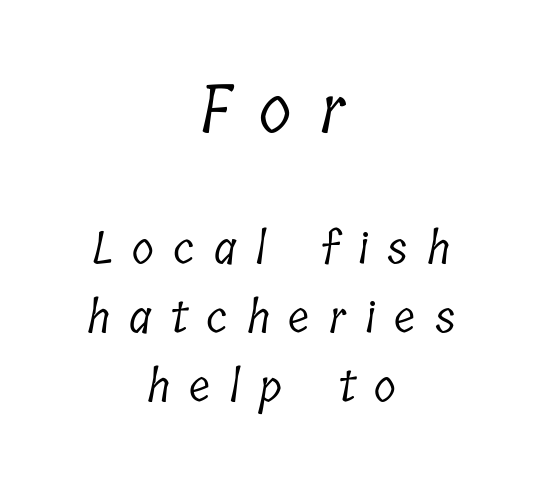
{"serif": "yes", "bold": "no", "weight": "light", "width": "condensed", "stroke_contrast": "low", "x_height": "medium", "monospaced": "no", "underline": "no", "align": "center", "line_spacing": "normal", "line_spacing_ratio": 1.53, "letter_spacing": "wide", "letter_spacing_em": 0.42, "larger_block": "first", "size_ratio": 1.49, "glyph_px": 67}
